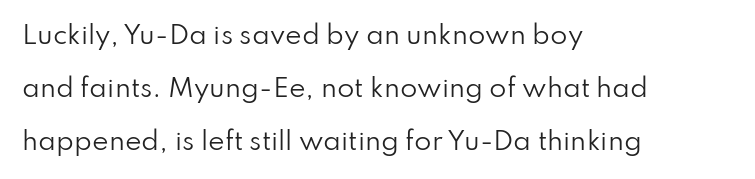
Q: Is the text bold? A: No.
Q: Is the text italic (slanted)? A: No, it is upright.
Q: Is the text underlined? A: No.
Q: How is the paragraph aligned? A: Left-aligned.
Q: Is the spacing between letters normal or unusually wide? A: Normal.
Q: Is the spacing between lines tight, normal or loose? A: Loose.
